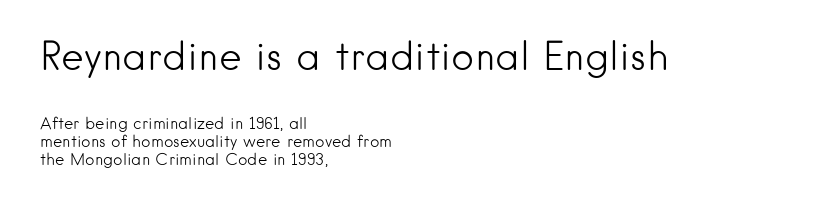
{"serif": "no", "italic": "no", "bold": "no", "weight": "light", "width": "normal", "stroke_contrast": "low", "x_height": "small", "monospaced": "no", "underline": "no", "align": "left", "line_spacing": "tight", "line_spacing_ratio": 1.14, "letter_spacing": "normal", "letter_spacing_em": 0.0, "larger_block": "first", "size_ratio": 2.44, "glyph_px": 39}
